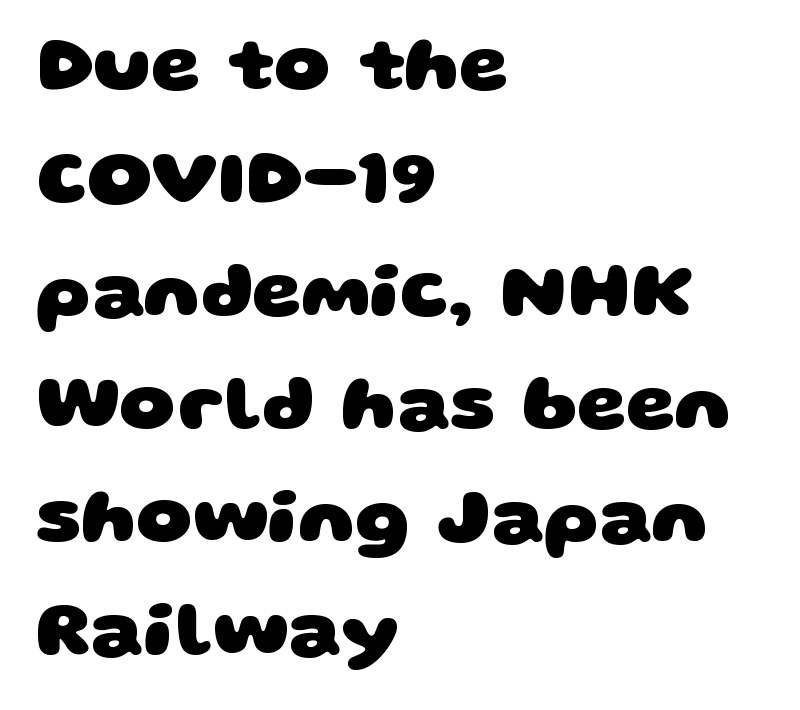
Q: Is the text bold? A: Yes.
Q: Is the typeface a serif or a sans-serif typeface? A: Sans-serif.
Q: Is the text underlined? A: No.
Q: How is the paragraph aligned? A: Left-aligned.
Q: Is the spacing between letters normal or unusually wide? A: Normal.
Q: Is the spacing between lines tight, normal or loose? A: Normal.
Q: Width (condensed, normal, or wide)? A: Wide.
Q: Stroke contrast? A: Low.
Q: x-height? A: Large.
Q: Monospaced? A: No.
